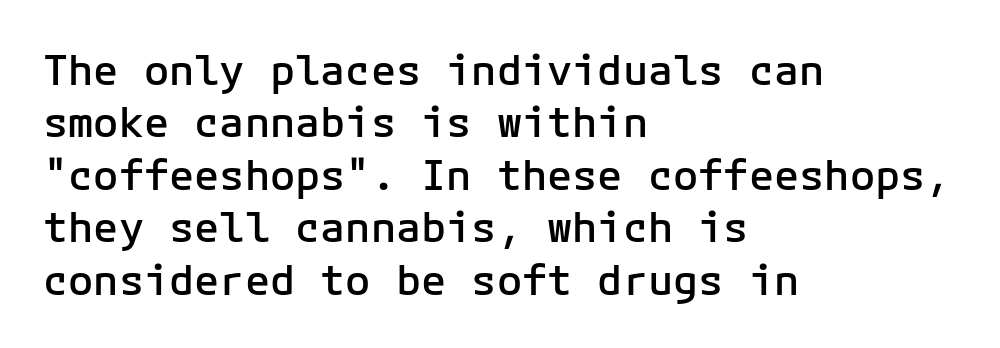
{"serif": "no", "italic": "no", "bold": "semi", "weight": "semibold", "width": "normal", "stroke_contrast": "low", "x_height": "medium", "monospaced": "yes", "underline": "no", "align": "left", "line_spacing": "normal", "line_spacing_ratio": 1.25, "letter_spacing": "normal", "letter_spacing_em": 0.0, "glyph_px": 42}
